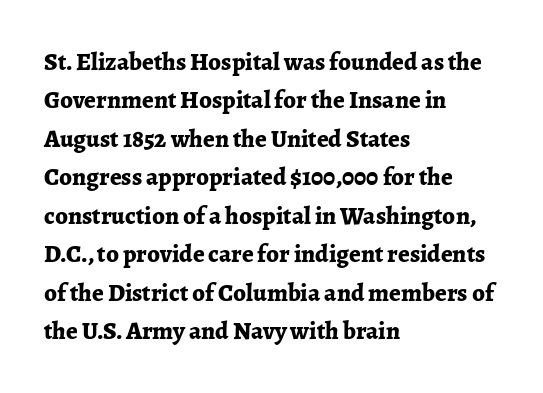
Here the glyphs are tracked normally, forming tight word shapes. Does the weight exceed regular? Yes, all the way to bold. The text block is weighted toward the left margin, trailing off unevenly rightward. Style check: upright. Notice how descenders clear the ascenders below comfortably — that's standard leading. Glance below the letters and you will spot only blank space.
